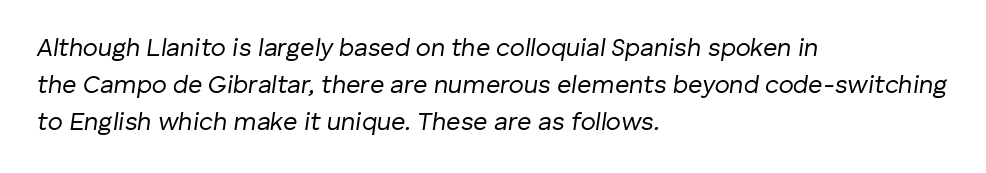
Q: Is the text bold? A: No.
Q: Is the text italic (slanted)? A: Yes, it leans right by about 8 degrees.
Q: Is the text underlined? A: No.
Q: How is the paragraph aligned? A: Left-aligned.
Q: Is the spacing between letters normal or unusually wide? A: Normal.
Q: Is the spacing between lines tight, normal or loose? A: Normal.
